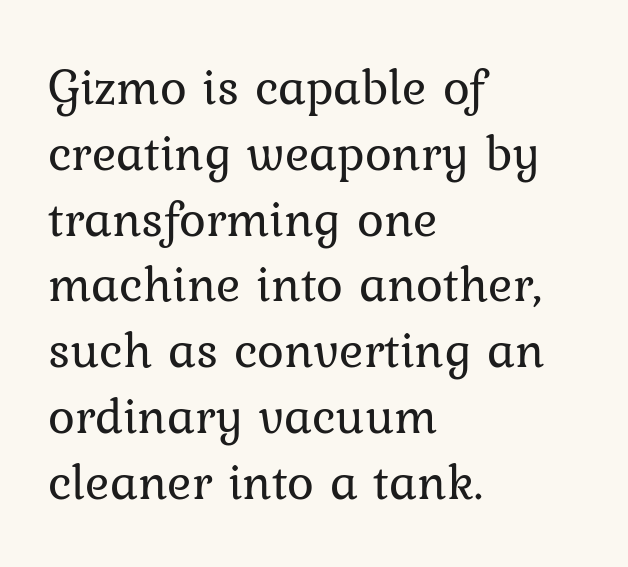
The image shows 51 px regular-weight serif type, upright; set left-aligned, normal line spacing (1.29x), normal letter spacing, not underlined; low stroke contrast and a medium x-height.
